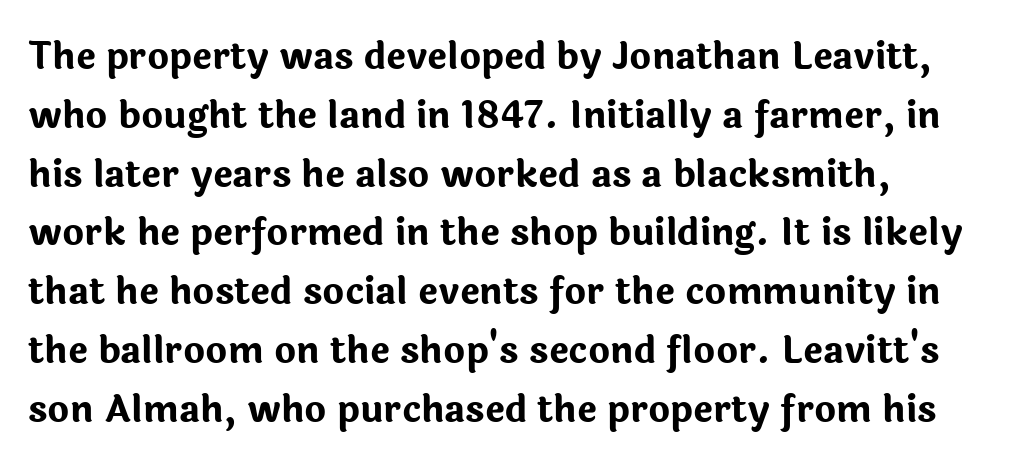
The image shows 37 px bold sans-serif type, upright; set left-aligned, normal line spacing (1.59x), normal letter spacing, not underlined; low stroke contrast and a medium x-height.
